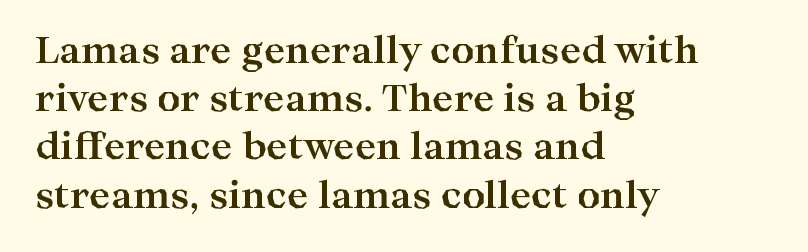
The image shows 36 px bold, wide serif type, upright; set left-aligned, normal line spacing (1.34x), normal letter spacing, not underlined; high stroke contrast and a medium x-height.
